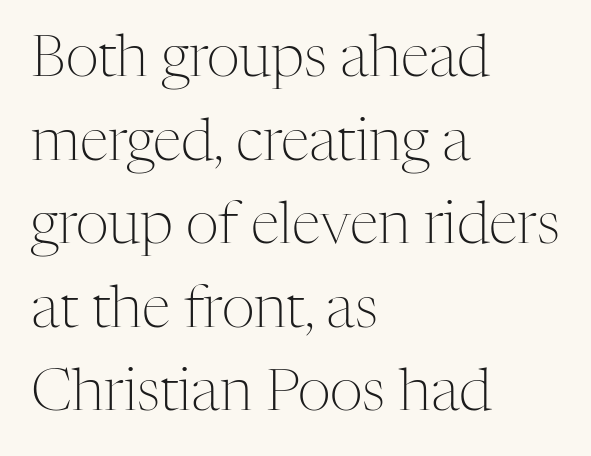
Yep, those are serifs on the letters. No italicization has been applied; the sample stays upright. Visually the block forms a straight wall on the left and a jagged coastline on the right. This sample has the flowing, uneven cadence of proportional lettering. Observe the ordinary spacing: letters are neighbours, not strangers. The space between consecutive lines is moderate.
